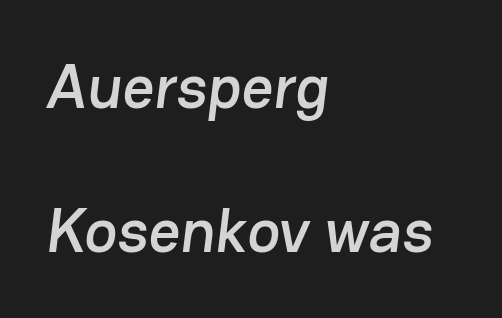
Q: Is the typeface a serif or a sans-serif typeface? A: Sans-serif.
Q: Is the text underlined? A: No.
Q: How is the paragraph aligned? A: Left-aligned.
Q: Is the spacing between letters normal or unusually wide? A: Normal.
Q: Is the spacing between lines tight, normal or loose? A: Loose.
Q: Width (condensed, normal, or wide)? A: Normal.
Q: Stroke contrast? A: Low.
Q: x-height? A: Medium.
Q: Monospaced? A: No.
